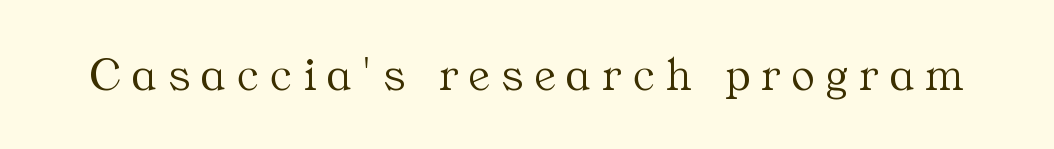
Q: Is the text bold? A: No.
Q: Is the text italic (slanted)? A: No, it is upright.
Q: Is the typeface a serif or a sans-serif typeface? A: Serif.
Q: Is the text underlined? A: No.
Q: Is the spacing between letters normal or unusually wide? A: Unusually wide.
Q: Width (condensed, normal, or wide)? A: Normal.
Q: Stroke contrast? A: Medium.
Q: x-height? A: Medium.
Q: Monospaced? A: No.
